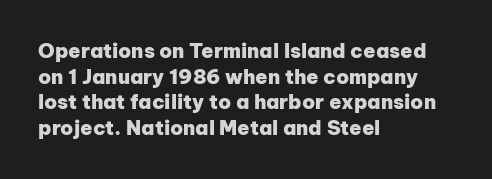
The image shows 20 px bold type, upright; set left-aligned, normal line spacing (1.28x), normal letter spacing, not underlined.
